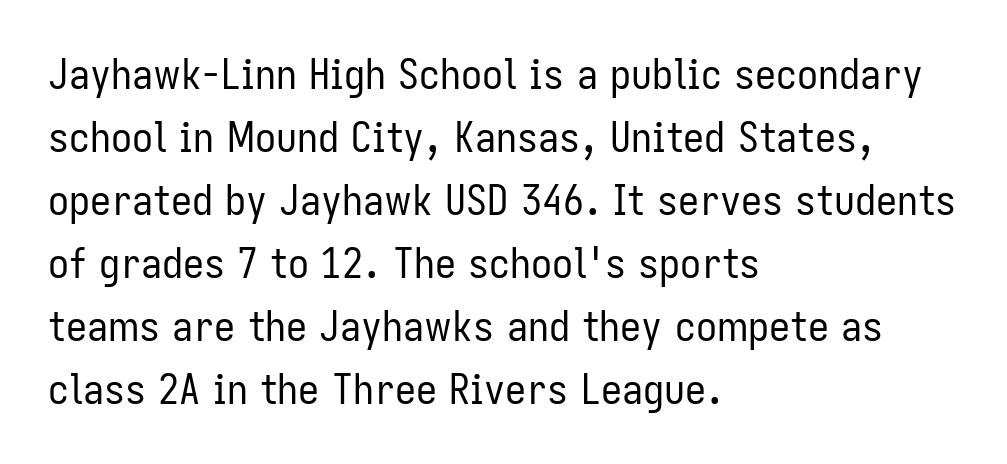
{"serif": "no", "italic": "no", "bold": "no", "weight": "regular", "width": "condensed", "stroke_contrast": "low", "x_height": "medium", "monospaced": "no", "underline": "no", "align": "left", "line_spacing": "normal", "line_spacing_ratio": 1.5, "letter_spacing": "normal", "letter_spacing_em": 0.0, "glyph_px": 42}
